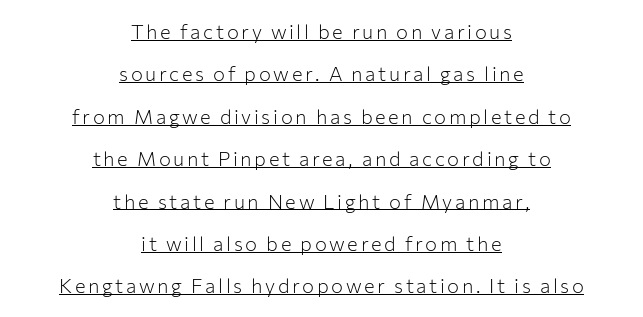
{"italic": "no", "bold": "no", "underline": "yes", "align": "center", "line_spacing": "loose", "line_spacing_ratio": 2.12, "glyph_px": 20}
